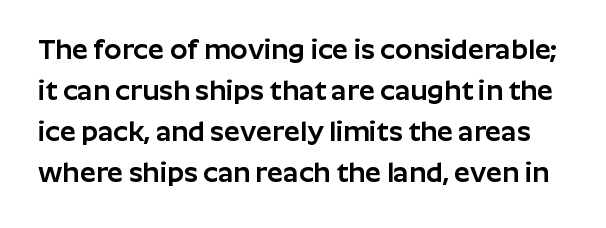
{"serif": "no", "italic": "no", "width": "normal", "stroke_contrast": "low", "x_height": "medium", "monospaced": "no", "underline": "no", "line_spacing": "normal", "line_spacing_ratio": 1.47, "letter_spacing": "normal", "letter_spacing_em": 0.0, "glyph_px": 28}
